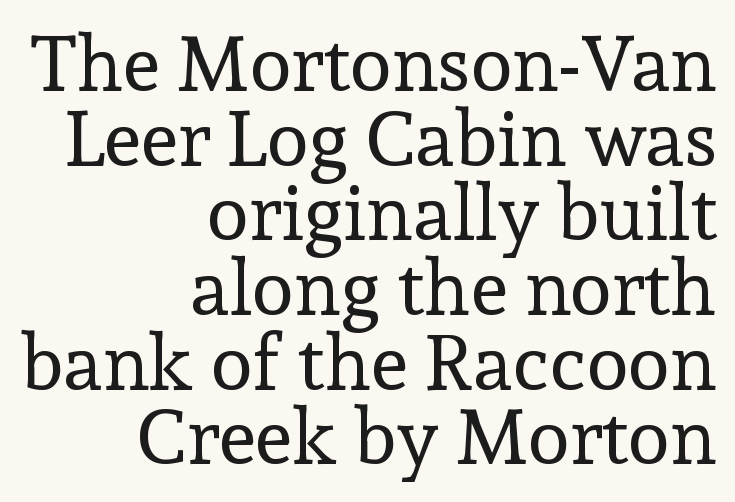
Q: Is the text bold? A: No.
Q: Is the text italic (slanted)? A: No, it is upright.
Q: Is the typeface a serif or a sans-serif typeface? A: Serif.
Q: Is the text underlined? A: No.
Q: How is the paragraph aligned? A: Right-aligned.
Q: Is the spacing between letters normal or unusually wide? A: Normal.
Q: Is the spacing between lines tight, normal or loose? A: Tight.
Q: Width (condensed, normal, or wide)? A: Normal.
Q: x-height? A: Medium.
Q: Monospaced? A: No.
